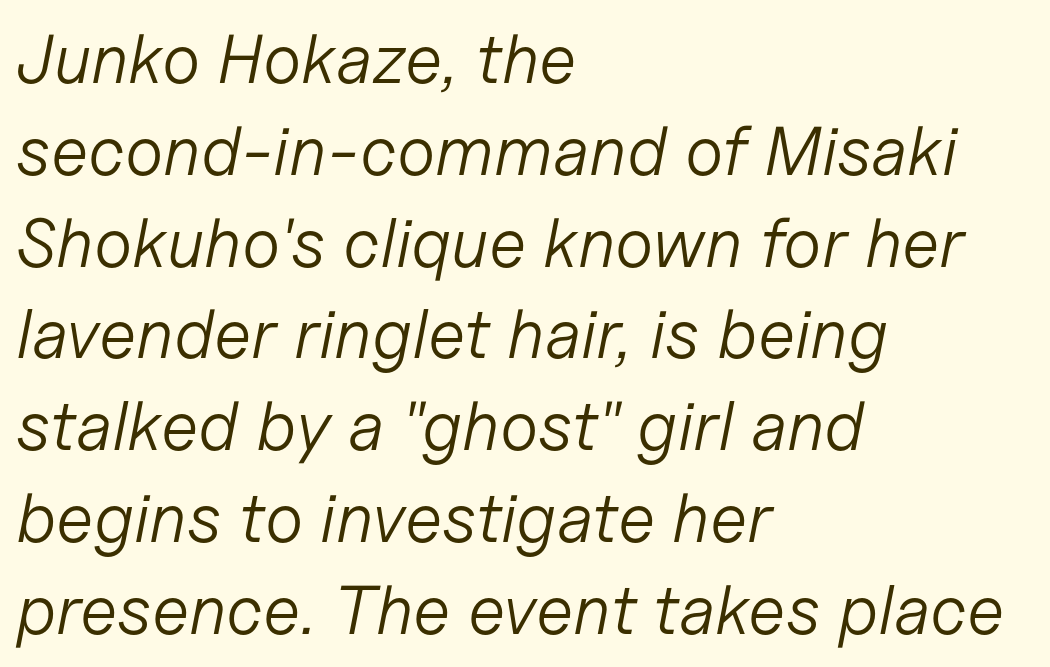
A typesetter would mark this as italic. Clear beneath every line of the passage. Summary of weight: not heavy and not bold. The rendering uses natural spacing where letterforms have individual widths.
